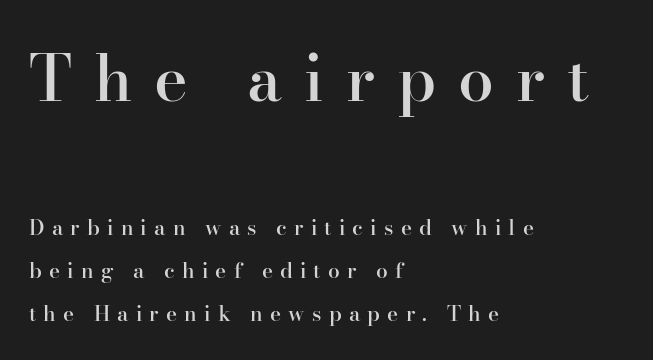
{"serif": "yes", "italic": "no", "bold": "semi", "weight": "semibold", "width": "normal", "stroke_contrast": "high", "x_height": "small", "monospaced": "no", "underline": "no", "align": "left", "line_spacing": "loose", "line_spacing_ratio": 2.05, "letter_spacing": "wide", "letter_spacing_em": 0.34, "larger_block": "first", "size_ratio": 3.05, "glyph_px": 64}
